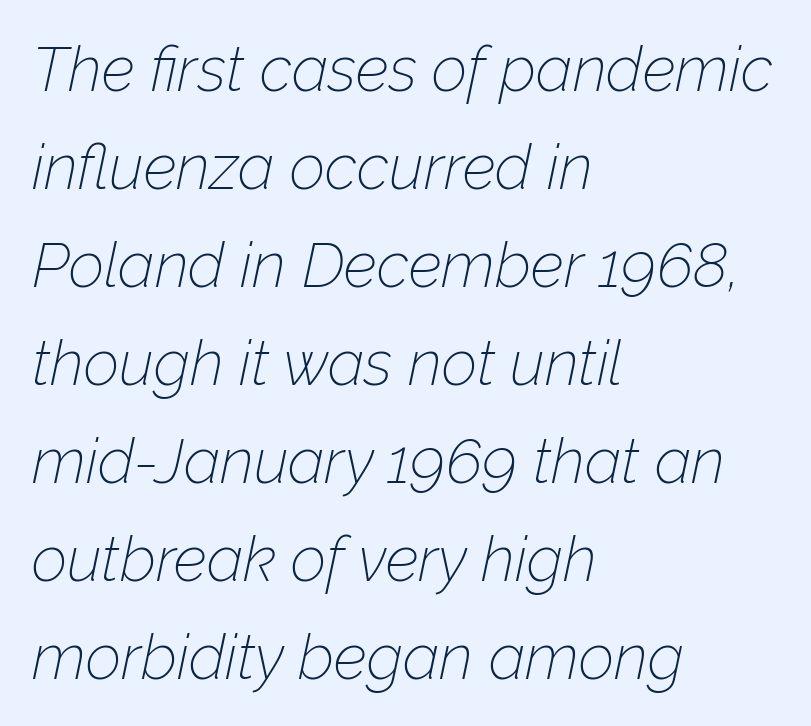
Q: Is the text bold? A: No.
Q: Is the text italic (slanted)? A: Yes, it leans right by about 12 degrees.
Q: Is the text underlined? A: No.
Q: How is the paragraph aligned? A: Left-aligned.
Q: Is the spacing between letters normal or unusually wide? A: Normal.
Q: Is the spacing between lines tight, normal or loose? A: Normal.
Q: Width (condensed, normal, or wide)? A: Normal.
Q: Stroke contrast? A: Low.
Q: x-height? A: Medium.
Q: Monospaced? A: No.
